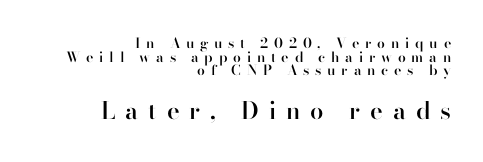
{"italic": "no", "bold": "semi", "underline": "no", "align": "right", "line_spacing": "tight", "line_spacing_ratio": 0.98, "letter_spacing": "wide", "letter_spacing_em": 0.41, "larger_block": "second", "size_ratio": 1.71, "glyph_px": 24}
